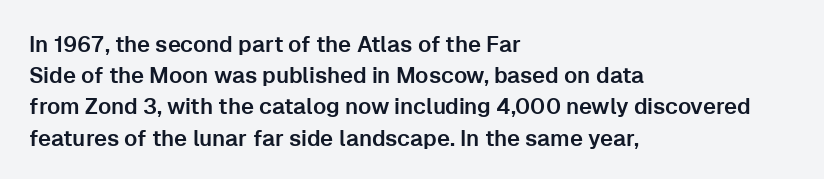
Q: Is the text italic (slanted)? A: No, it is upright.
Q: Is the text underlined? A: No.
Q: How is the paragraph aligned? A: Left-aligned.
Q: Is the spacing between letters normal or unusually wide? A: Normal.
Q: Is the spacing between lines tight, normal or loose? A: Normal.
